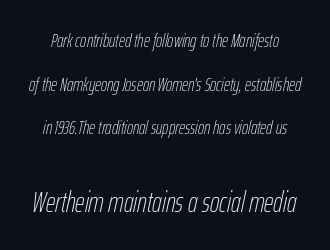
Q: Is the text bold? A: No.
Q: Is the text italic (slanted)? A: Yes, it leans right by about 12 degrees.
Q: Is the text underlined? A: No.
Q: Is the spacing between letters normal or unusually wide? A: Normal.
Q: Is the spacing between lines tight, normal or loose? A: Loose.
Q: Which block of text is set in a larger size, the first (top) or the second (bottom)? A: The second (bottom) one.
Q: Width (condensed, normal, or wide)? A: Condensed.
Q: Stroke contrast? A: Low.
Q: x-height? A: Medium.
Q: Monospaced? A: No.
